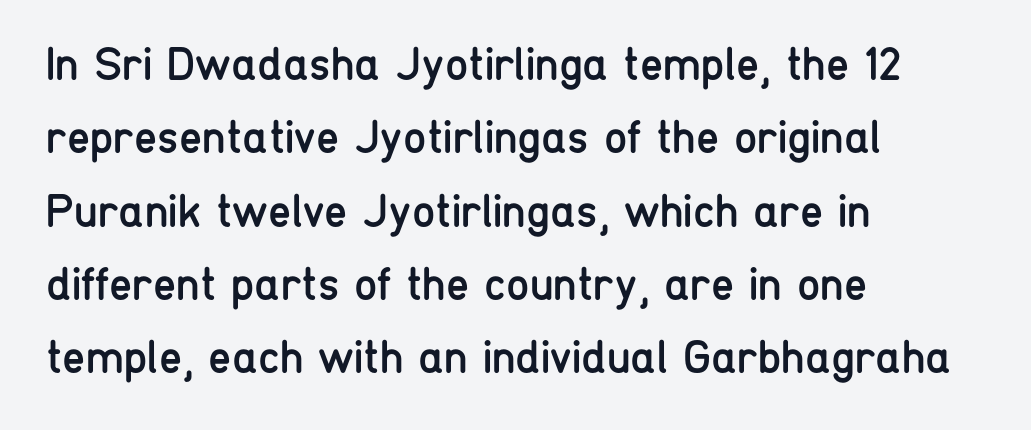
{"serif": "no", "italic": "no", "bold": "no", "weight": "regular", "width": "condensed", "stroke_contrast": "low", "x_height": "medium", "monospaced": "no", "underline": "no", "align": "left", "line_spacing": "normal", "line_spacing_ratio": 1.56, "letter_spacing": "normal", "letter_spacing_em": 0.0, "glyph_px": 47}
